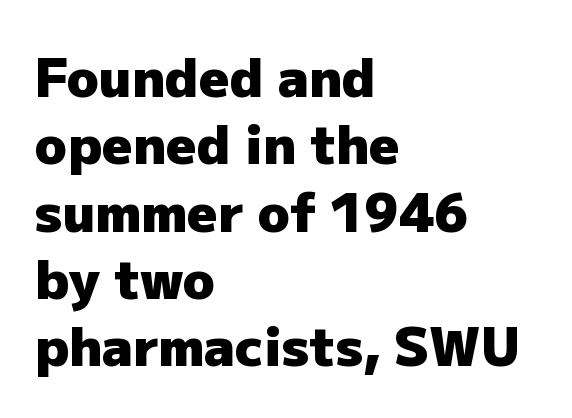
Baseline-to-baseline distance is the conventional proportion of letter height. The rendering keeps characters at their native spacing. Weight: bold. When letters stand straight like this, we call the style roman or upright. These lines are composed in type without serifs. The compositor pushed each line to the left boundary.
